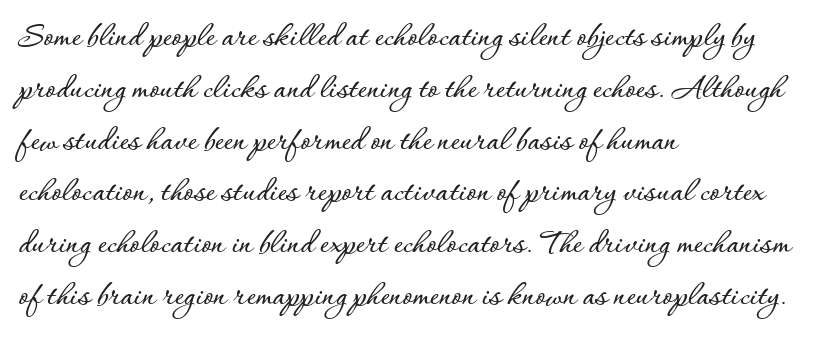
{"width": "normal", "stroke_contrast": "low", "x_height": "small", "monospaced": "no", "underline": "no", "align": "left", "line_spacing": "normal", "line_spacing_ratio": 1.48, "letter_spacing": "normal", "letter_spacing_em": 0.0, "glyph_px": 35}
